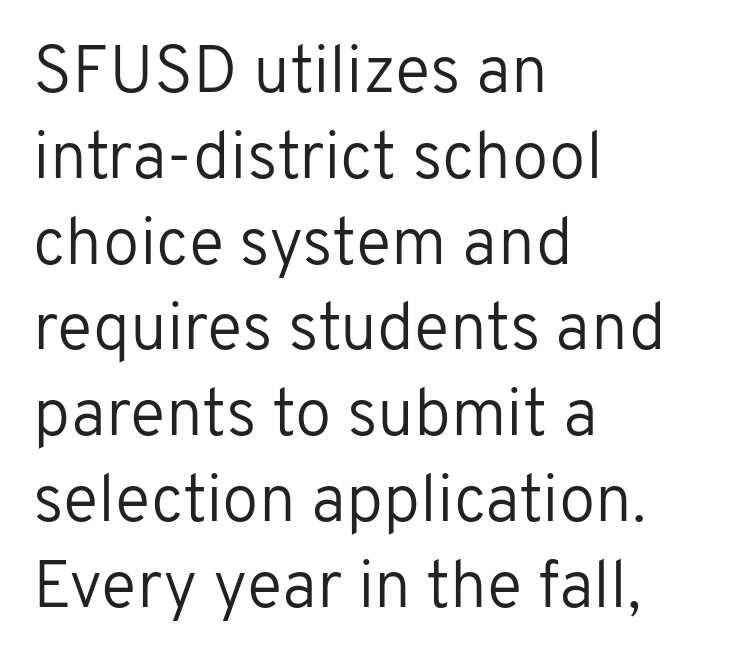
This rendering uses left alignment, leaving the right contour irregular. Rule under the text: the space is simply empty. Each letter keeps its own natural width here, so spacing adapts to shape. Regarding serifs, this sample does without them. A roman cut, with each character standing at attention.
